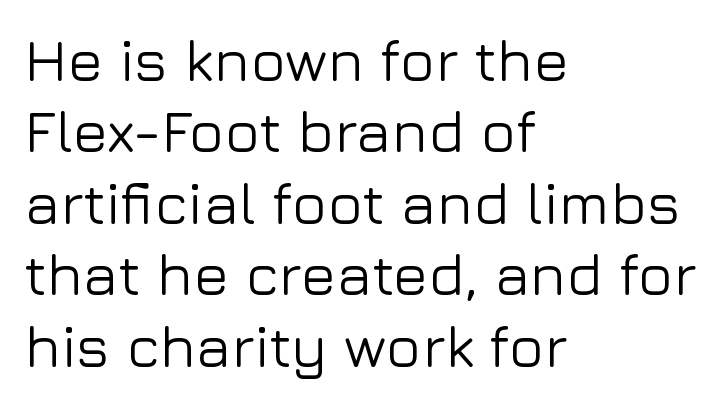
This sample uses an upright cut, with every glyph sitting square on the baseline. The rendering anchors every line to the left-hand side. Descenders hang freely into open space. These lines are rendered in a variable-pitch font.
